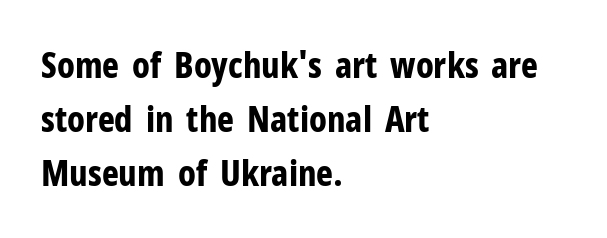
{"serif": "no", "italic": "no", "bold": "yes", "weight": "bold", "width": "condensed", "stroke_contrast": "low", "x_height": "medium", "monospaced": "no", "underline": "no", "align": "left", "line_spacing": "normal", "line_spacing_ratio": 1.5, "letter_spacing": "normal", "letter_spacing_em": 0.0, "glyph_px": 36}
